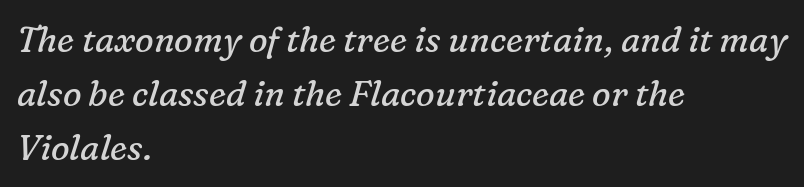
{"serif": "yes", "italic": "yes", "lean": "right", "slant_degrees": 16, "bold": "no", "weight": "regular", "width": "normal", "stroke_contrast": "low", "x_height": "medium", "monospaced": "no", "underline": "no", "align": "left", "line_spacing": "normal", "line_spacing_ratio": 1.55, "letter_spacing": "normal", "letter_spacing_em": 0.0, "glyph_px": 35}
